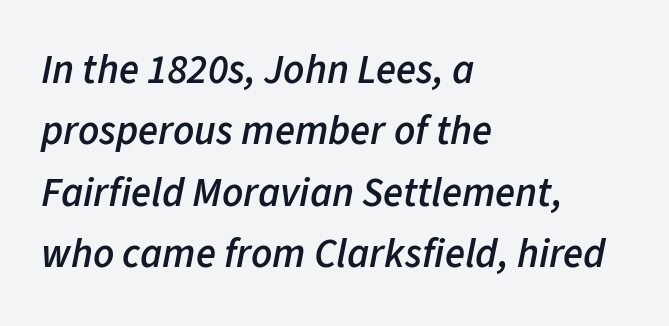
Is there much room between lines? A standard amount, neither cramped nor airy. You could not count columns in this text — the font is proportionally spaced. Characters are canted at an angle relative to the baseline's perpendicular. The rendering keeps characters at their native spacing. Layout note: lines flush left.
